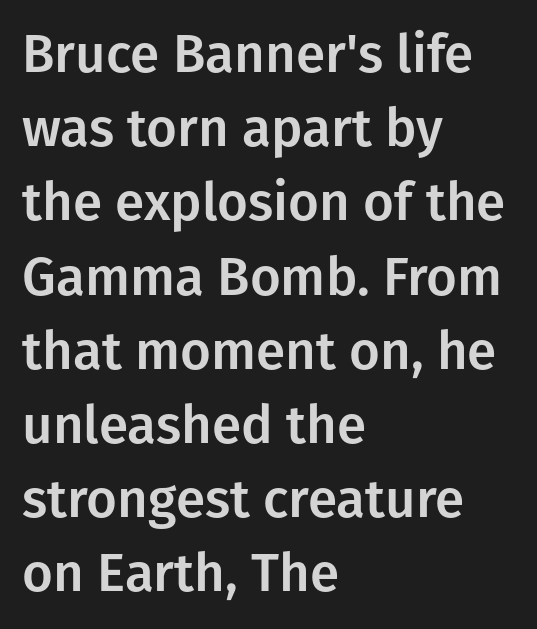
{"serif": "no", "italic": "no", "width": "normal", "stroke_contrast": "low", "x_height": "medium", "monospaced": "no", "underline": "no", "align": "left", "line_spacing": "normal", "line_spacing_ratio": 1.4, "letter_spacing": "normal", "letter_spacing_em": 0.0, "glyph_px": 53}
